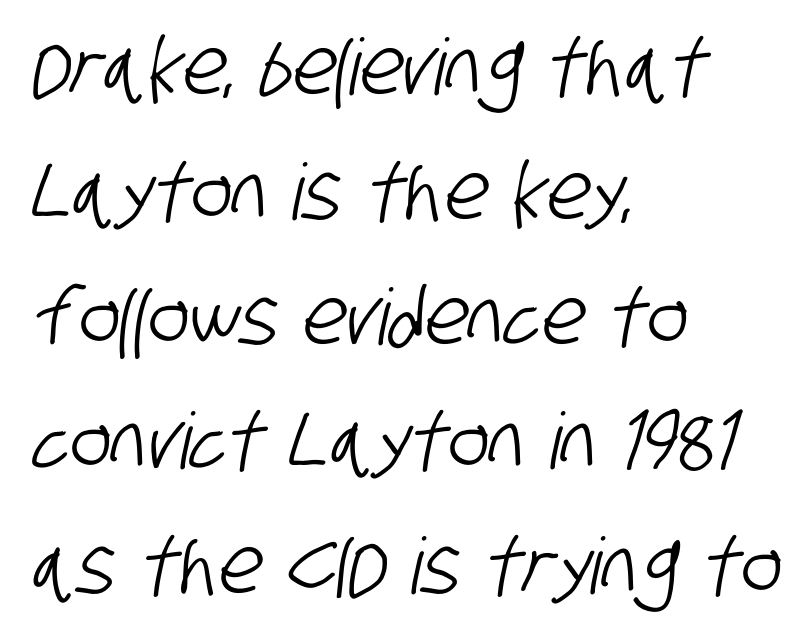
{"serif": "no", "width": "condensed", "stroke_contrast": "low", "x_height": "large", "monospaced": "no", "underline": "no", "align": "left", "line_spacing": "normal", "line_spacing_ratio": 1.6, "letter_spacing": "normal", "letter_spacing_em": 0.0, "glyph_px": 78}
